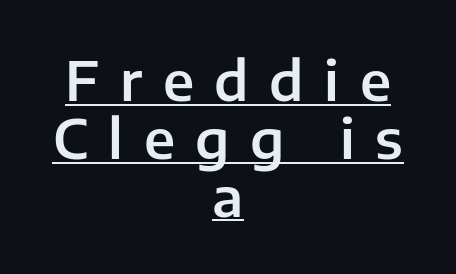
The image shows 54 px sans-serif type, upright; set centered, tight line spacing (1.07x), unusually wide letter spacing (+0.38 em), underlined; low stroke contrast and a medium x-height.
